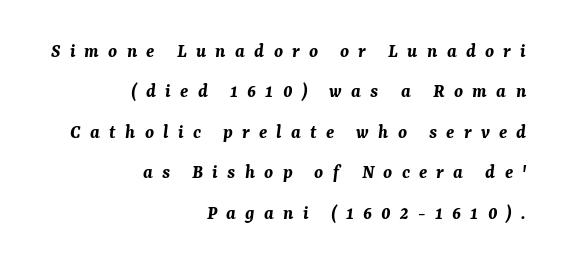
{"italic": "yes", "lean": "right", "slant_degrees": 7, "bold": "yes", "underline": "no", "align": "right", "line_spacing": "loose", "line_spacing_ratio": 2.02, "letter_spacing": "wide", "letter_spacing_em": 0.46, "glyph_px": 20}
